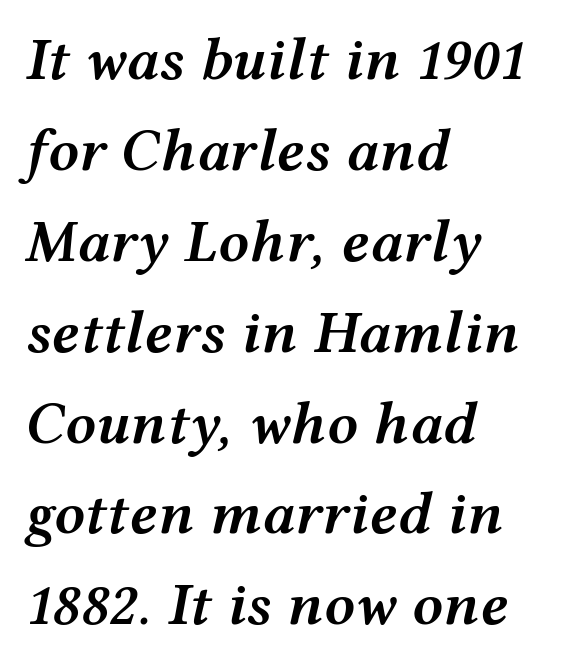
Q: Is the text bold? A: Semi-bold.
Q: Is the text italic (slanted)? A: Yes, it leans right by about 12 degrees.
Q: Is the text underlined? A: No.
Q: How is the paragraph aligned? A: Left-aligned.
Q: Is the spacing between letters normal or unusually wide? A: Normal.
Q: Is the spacing between lines tight, normal or loose? A: Normal.
Q: Width (condensed, normal, or wide)? A: Wide.
Q: Stroke contrast? A: Medium.
Q: x-height? A: Medium.
Q: Monospaced? A: No.
